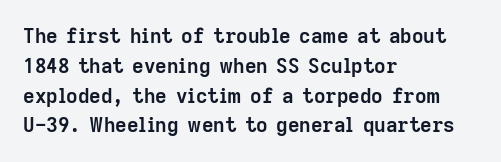
Summary of weight: heavy, a full bold. This sample is left-justified, so line endings fall wherever the words run out. The type sits square on the baseline with zero lean. The lines sit at an ordinary, default distance from one another. A bare baseline throughout the passage. This sample uses plain, unmodified letter spacing.
